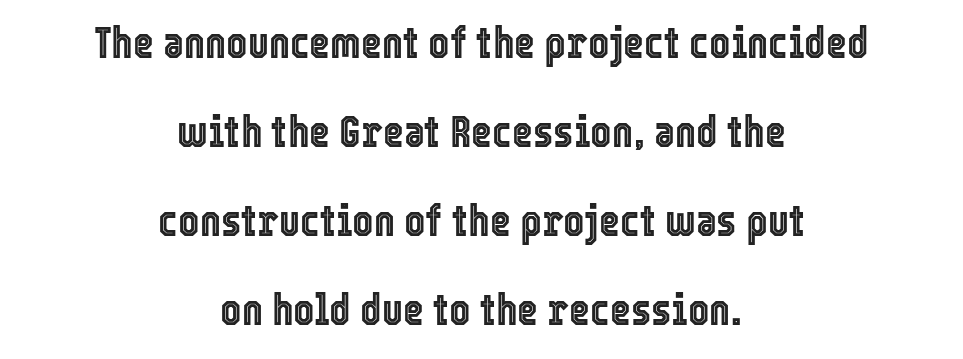
The image shows 45 px condensed type, upright; set centered, loose line spacing (1.98x), normal letter spacing, not underlined; a medium x-height.
